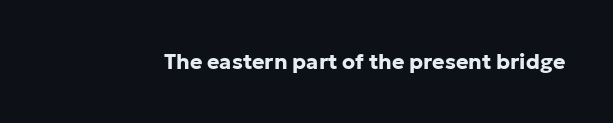
{"italic": "no", "bold": "yes", "underline": "no", "letter_spacing": "normal", "letter_spacing_em": 0.0, "glyph_px": 21}
